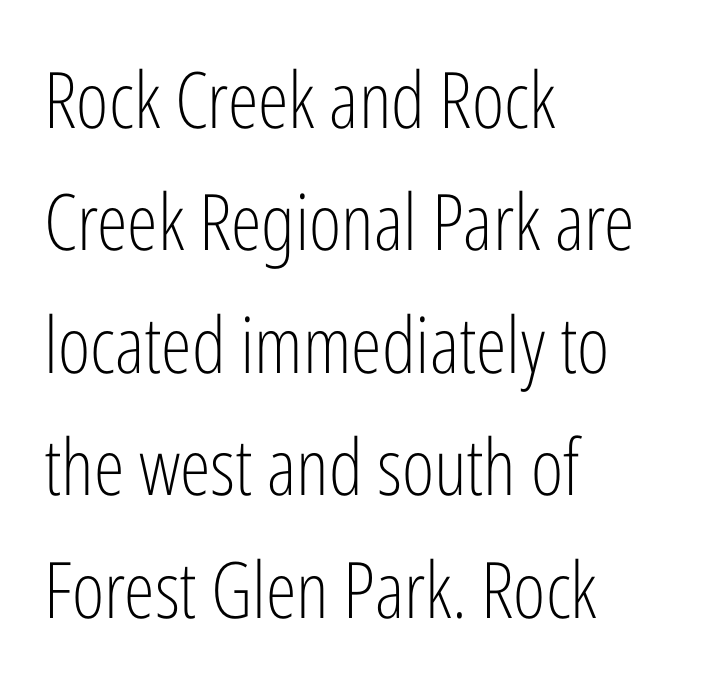
{"serif": "no", "italic": "no", "bold": "no", "weight": "light", "width": "condensed", "stroke_contrast": "low", "x_height": "medium", "monospaced": "no", "underline": "no", "align": "left", "line_spacing": "normal", "line_spacing_ratio": 1.57, "letter_spacing": "normal", "letter_spacing_em": 0.0, "glyph_px": 78}
